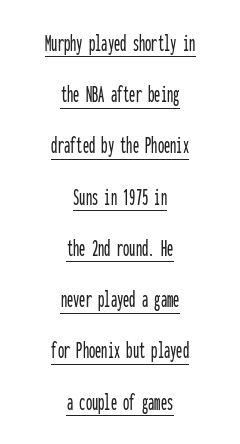
The image shows 25 px text type, upright; set centered, loose line spacing (2.05x), normal letter spacing, underlined.
